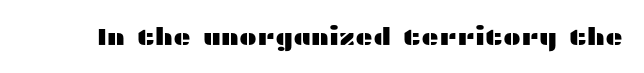
Q: Is the text italic (slanted)? A: No, it is upright.
Q: Is the text underlined? A: No.
Q: Is the spacing between letters normal or unusually wide? A: Normal.
